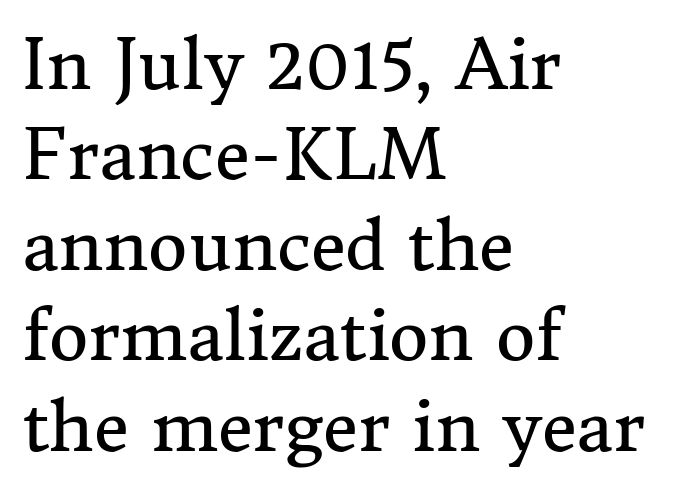
The image shows 68 px regular-weight serif type, upright; set left-aligned, normal line spacing (1.33x), normal letter spacing, not underlined; medium stroke contrast and a medium x-height.
